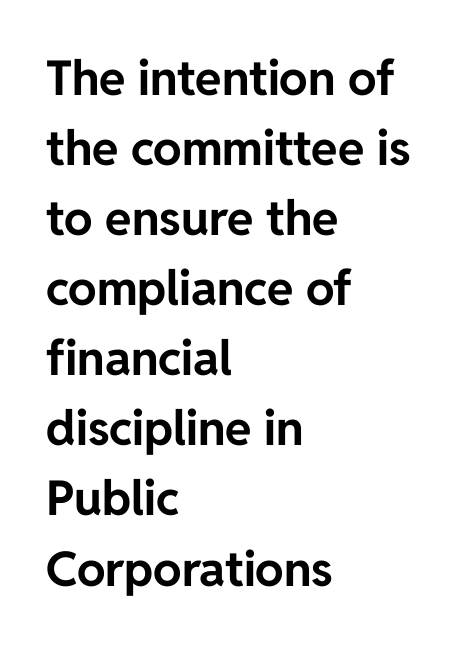
Q: Is the text bold? A: Yes.
Q: Is the text italic (slanted)? A: No, it is upright.
Q: Is the typeface a serif or a sans-serif typeface? A: Sans-serif.
Q: Is the text underlined? A: No.
Q: How is the paragraph aligned? A: Left-aligned.
Q: Is the spacing between letters normal or unusually wide? A: Normal.
Q: Is the spacing between lines tight, normal or loose? A: Normal.
Q: Width (condensed, normal, or wide)? A: Normal.
Q: Stroke contrast? A: Low.
Q: x-height? A: Medium.
Q: Monospaced? A: No.
